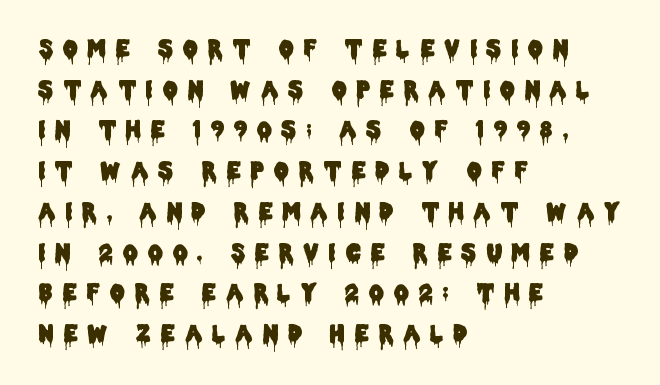
Unlike italic type, these characters show no tilt at all. The horizontal fit of the characters is loose and conspicuously gappy. Line starts are locked; line ends wander. A bare baseline throughout the passage.
